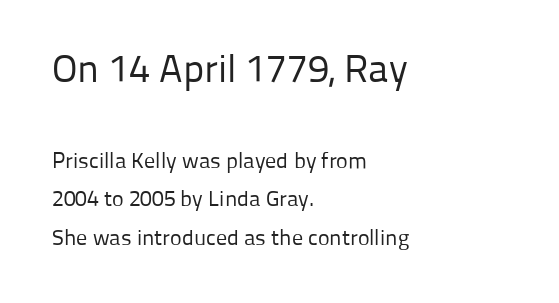
Q: Is the text bold? A: No.
Q: Is the text italic (slanted)? A: No, it is upright.
Q: Is the typeface a serif or a sans-serif typeface? A: Sans-serif.
Q: Is the text underlined? A: No.
Q: How is the paragraph aligned? A: Left-aligned.
Q: Is the spacing between letters normal or unusually wide? A: Normal.
Q: Which block of text is set in a larger size, the first (top) or the second (bottom)? A: The first (top) one.
Q: Width (condensed, normal, or wide)? A: Normal.
Q: Stroke contrast? A: Low.
Q: x-height? A: Medium.
Q: Monospaced? A: No.
